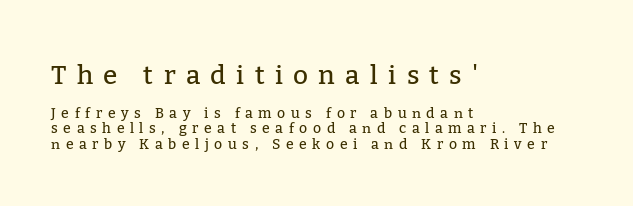
{"italic": "no", "underline": "no", "align": "left", "line_spacing": "tight", "line_spacing_ratio": 1.09, "letter_spacing": "wide", "letter_spacing_em": 0.4, "larger_block": "first", "size_ratio": 1.86, "glyph_px": 26}
